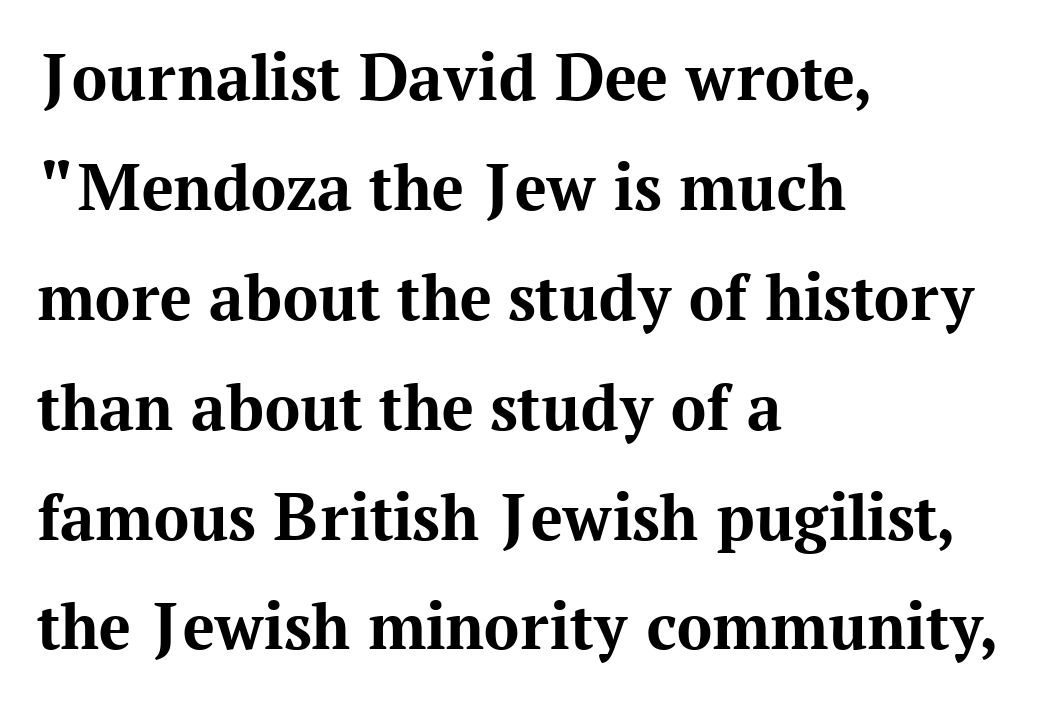
The font family rendered here belongs to the serif group. Letters rest on an invisible, unmarked baseline. Spacing between characters is what you'd get straight out of the box. Compared with typical paragraphs, the rows here are spaced about the same. Do the characters align in a grid? No, the font is proportional. Summary of weight: heavy, a full bold.
